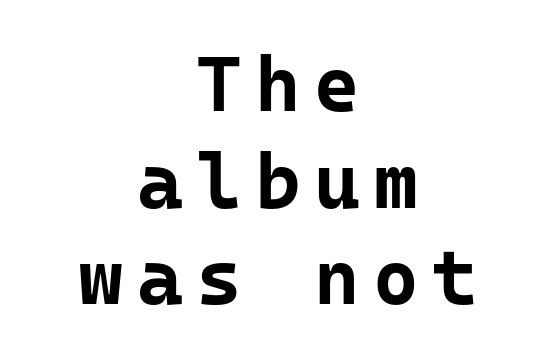
{"serif": "no", "italic": "no", "bold": "yes", "weight": "bold", "width": "normal", "stroke_contrast": "low", "x_height": "medium", "monospaced": "yes", "underline": "no", "align": "center", "line_spacing_ratio": 1.24, "glyph_px": 78}
